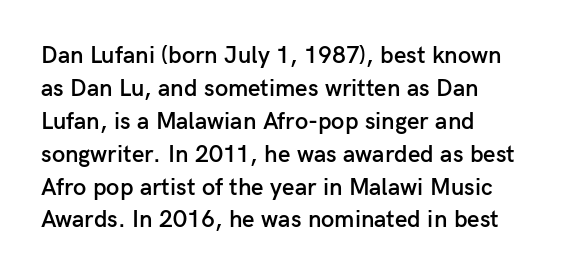
{"italic": "no", "bold": "semi", "underline": "no", "line_spacing": "normal", "line_spacing_ratio": 1.37, "letter_spacing": "normal", "letter_spacing_em": 0.0, "glyph_px": 24}
